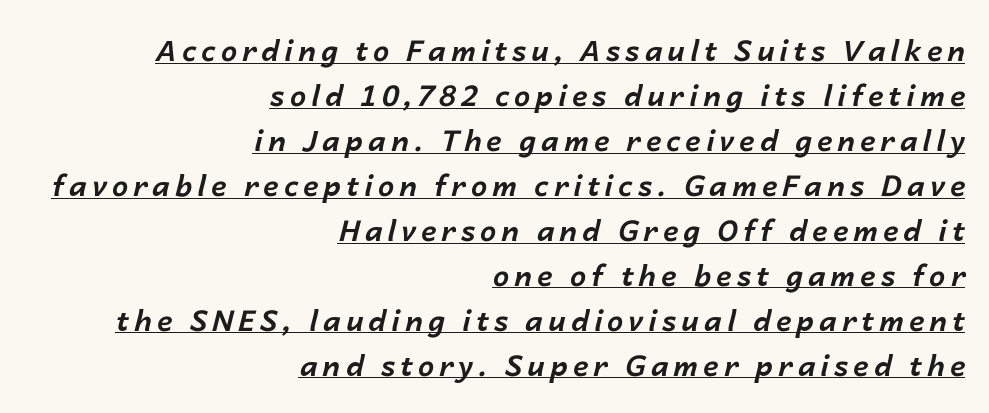
The font's italic variant was chosen for this text. The passage shown is typed in a proportional face where columns would drift. The glyphs are accompanied by a horizontal stroke just below them. Its strokes are broad and dark, the hallmark of bold type. In CSS terms this would be text-align: right. Leading matches the norm, producing a regular column.
